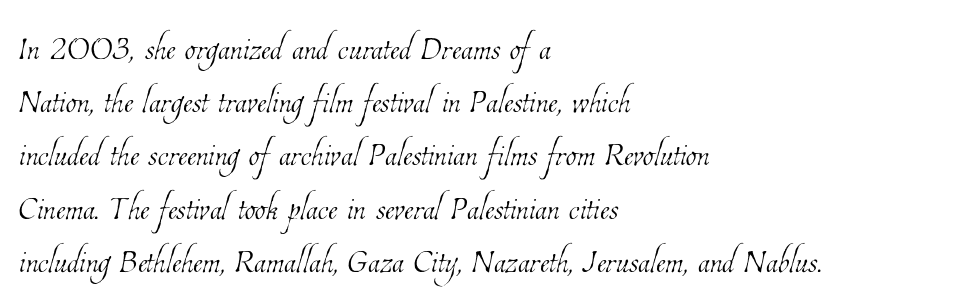
Heft: none added — not bold. The type is set solid horizontally, with unmodified tracking. Every row of glyphs begins at an identical x-position on the left. Varying glyph widths throughout — classic text-font behaviour. This rendering features lettering with no underline.
